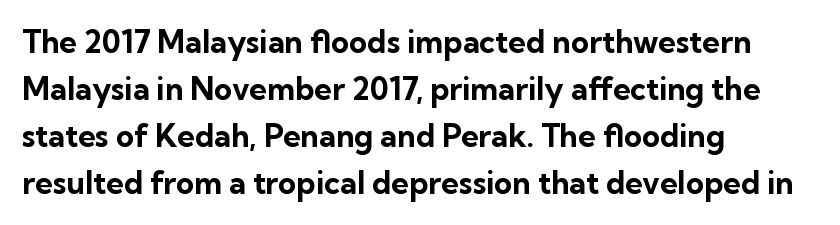
{"serif": "no", "italic": "no", "bold": "yes", "weight": "bold", "width": "normal", "stroke_contrast": "low", "x_height": "medium", "monospaced": "no", "underline": "no", "align": "left", "line_spacing": "normal", "line_spacing_ratio": 1.52, "letter_spacing": "normal", "letter_spacing_em": 0.0, "glyph_px": 31}
